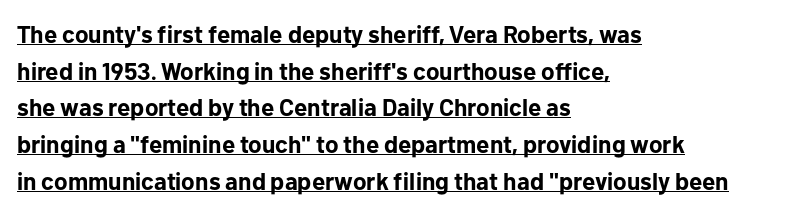
Q: Is the text bold? A: Yes.
Q: Is the text italic (slanted)? A: No, it is upright.
Q: Is the text underlined? A: Yes.
Q: How is the paragraph aligned? A: Left-aligned.
Q: Is the spacing between letters normal or unusually wide? A: Normal.
Q: Is the spacing between lines tight, normal or loose? A: Normal.
